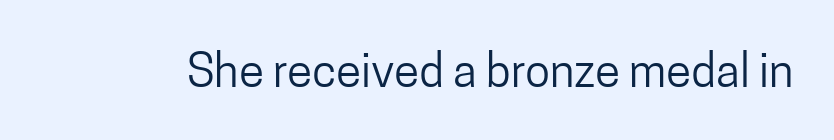
The image shows 46 px regular-weight, condensed sans-serif type, upright; set normal letter spacing, not underlined; low stroke contrast and a medium x-height.
